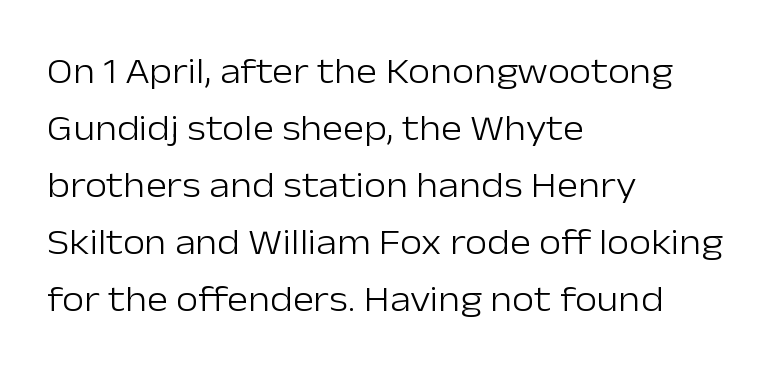
{"serif": "no", "italic": "no", "bold": "no", "weight": "light", "width": "normal", "stroke_contrast": "low", "x_height": "medium", "monospaced": "no", "underline": "no", "align": "left", "line_spacing": "normal", "line_spacing_ratio": 1.58, "letter_spacing": "normal", "letter_spacing_em": 0.0, "glyph_px": 36}
